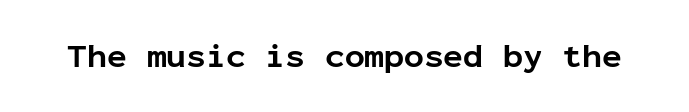
Any mark beneath the type? The region is blank. The tracking reads as untouched default to a designer's eye. This sample uses a sans-serif face. In terms of posture, this sample is upright.
